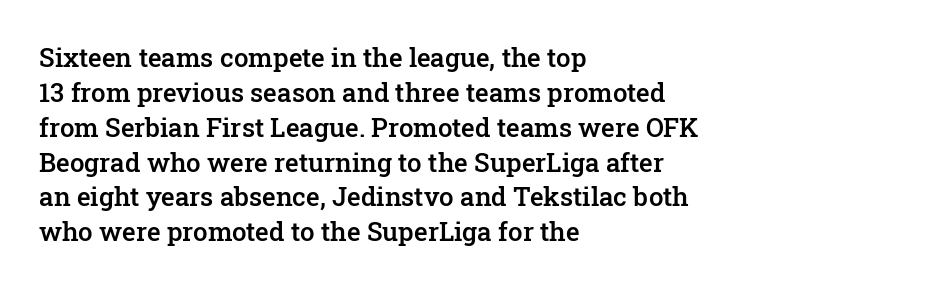
These words are printed semibold, heavier than regular yet not bold. If you measured baseline to baseline, you'd find a middling distance. Upright lettering throughout. Plain, unruled lines of type. Characters follow at the spacing the type designer built in. The lines in this sample share a left origin and differ only in where they stop.
